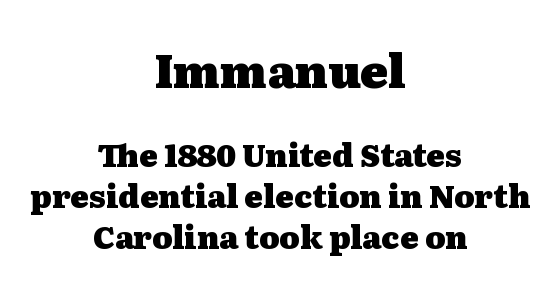
{"serif": "yes", "italic": "no", "bold": "yes", "weight": "heavy", "width": "wide", "stroke_contrast": "medium", "x_height": "medium", "monospaced": "no", "underline": "no", "align": "center", "line_spacing": "normal", "line_spacing_ratio": 1.33, "letter_spacing": "normal", "letter_spacing_em": 0.0, "larger_block": "first", "size_ratio": 1.48, "glyph_px": 46}
